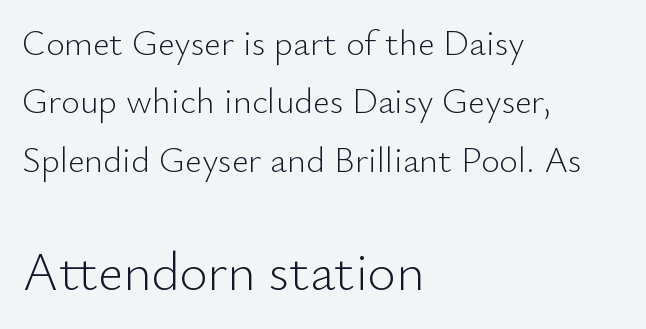
The image shows 54 px light sans-serif type, upright; set left-aligned, normal line spacing (1.62x), normal letter spacing, not underlined; the second (bottom) block is 1.5x larger; low stroke contrast and a small x-height.
